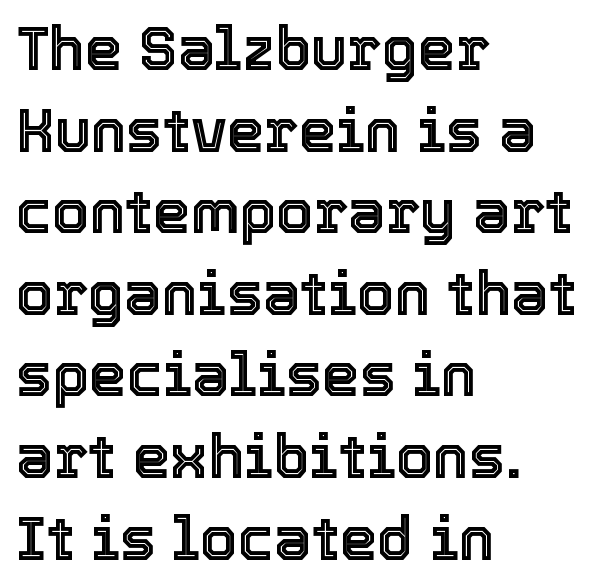
Each line starts at the same left margin while the right side varies. The rendering keeps characters at their native spacing. A typesetter would call this leading conventional body-copy spacing. Rule under the text: the space is simply empty.
